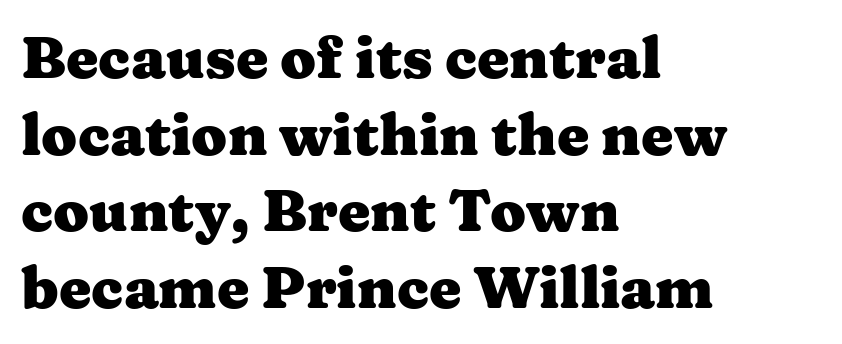
The image shows 58 px heavy, wide serif type, upright; set left-aligned, normal line spacing (1.32x), normal letter spacing, not underlined; medium stroke contrast and a medium x-height.
